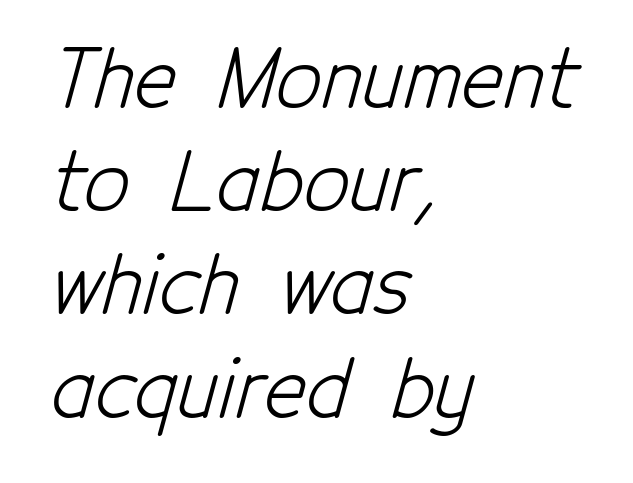
The gap between lines stays unmarked. You could not count columns in this text — the font is proportionally spaced. Leading: standard. Nothing sits at the stroke ends, so this counts as sans-serif. Every row of glyphs begins at an identical x-position on the left. Stem width sits at or under what a default text font uses.
